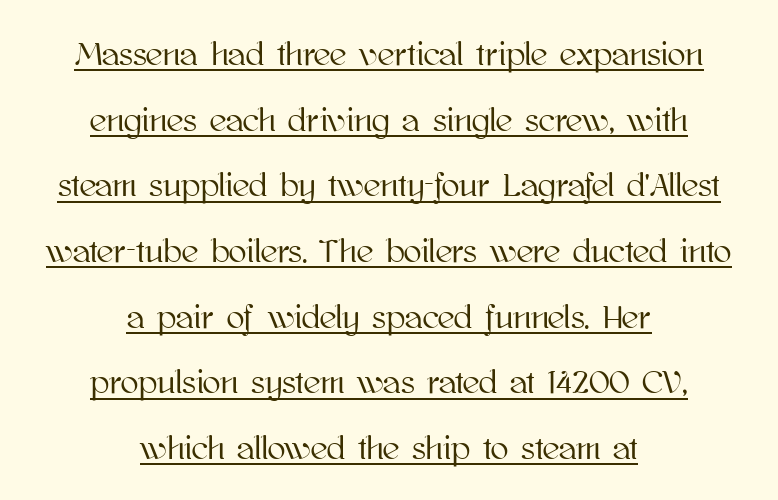
Q: Is the text italic (slanted)? A: No, it is upright.
Q: Is the text underlined? A: Yes.
Q: How is the paragraph aligned? A: Centered.
Q: Is the spacing between letters normal or unusually wide? A: Normal.
Q: Is the spacing between lines tight, normal or loose? A: Loose.
Q: Width (condensed, normal, or wide)? A: Normal.
Q: Stroke contrast? A: High.
Q: x-height? A: Medium.
Q: Monospaced? A: No.
